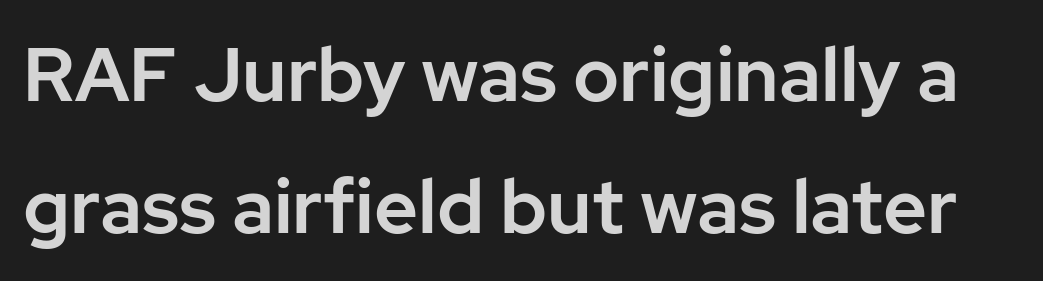
I'd call this a sans setting — the letters go barefoot. This rendering features lettering with no underline. Nobody touched the tracking dial on this one. Italic? Not at all — the glyphs are vertical. Each letter keeps its own natural width here, so spacing adapts to shape.
